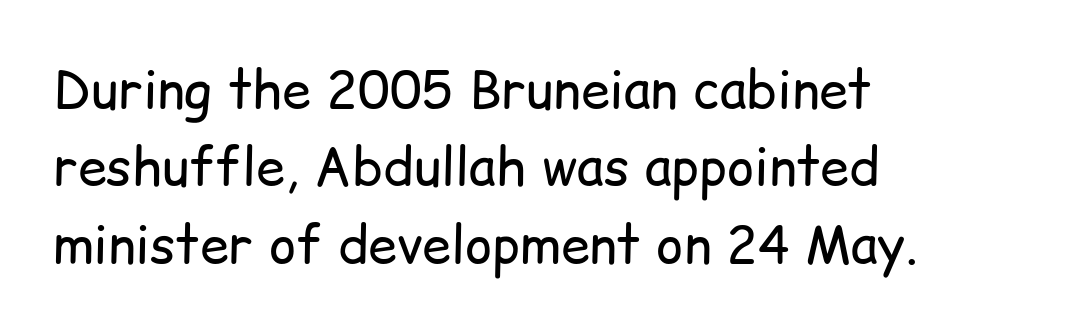
The words here are not underlined. The rag falls on the right side of this text block. Does the leading feel generous? No, just average. The passage shown is typed in a proportional face where columns would drift. The letters stand upright; this is a roman face. Weight: in the light-to-regular range.
